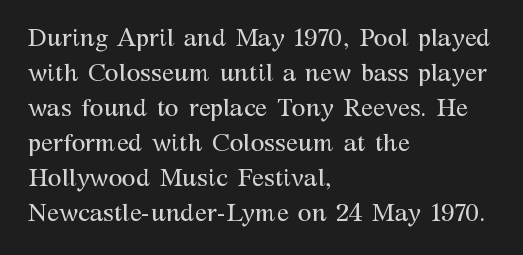
{"italic": "no", "bold": "no", "underline": "no", "align": "left", "line_spacing": "normal", "line_spacing_ratio": 1.4, "letter_spacing": "normal", "letter_spacing_em": 0.0, "glyph_px": 25}
